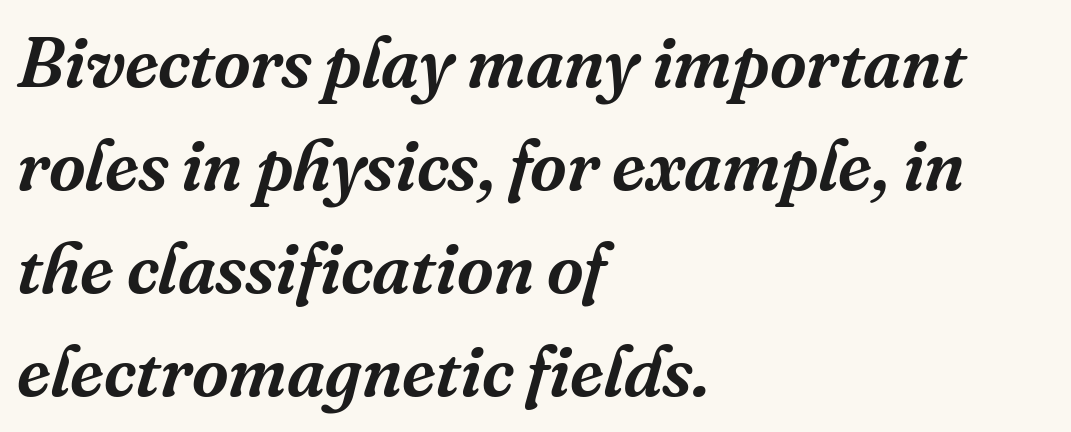
This is serif lettering, the kind often seen in printed books. Proportional: the letters do not fall into vertical columns. Short note: letters normally spaced. Baseline-to-baseline distance is the conventional proportion of letter height. Plain, unruled lines of type.
